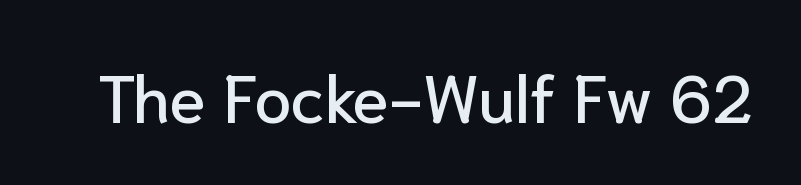
The image shows 67 px sans-serif type, upright; set normal letter spacing, not underlined; low stroke contrast and a medium x-height.
